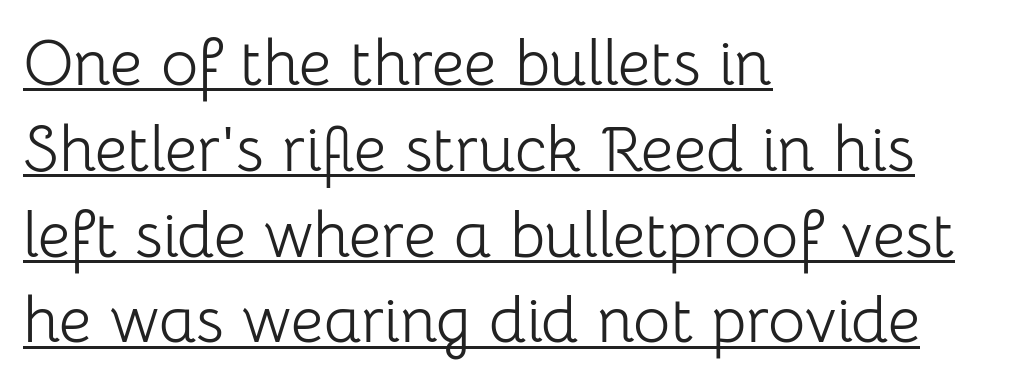
Regular leading. Heaviness? Minimal to ordinary, like unemphasized prose. The passage shown has conventional tracking throughout. Are there feet on the stems? There aren't — it's a sans. Notice how the stems are strictly vertical — no italics here.
